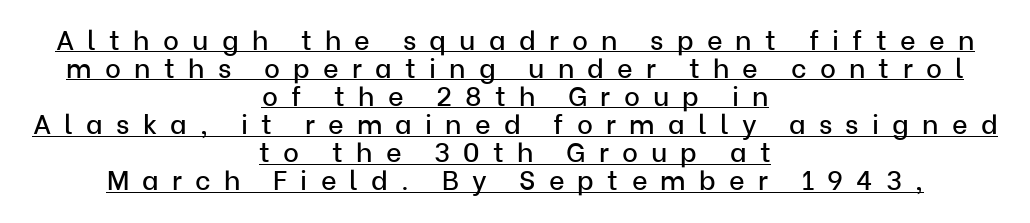
{"italic": "no", "underline": "yes", "align": "center", "line_spacing": "tight", "line_spacing_ratio": 1.04, "letter_spacing": "wide", "letter_spacing_em": 0.49, "glyph_px": 27}
